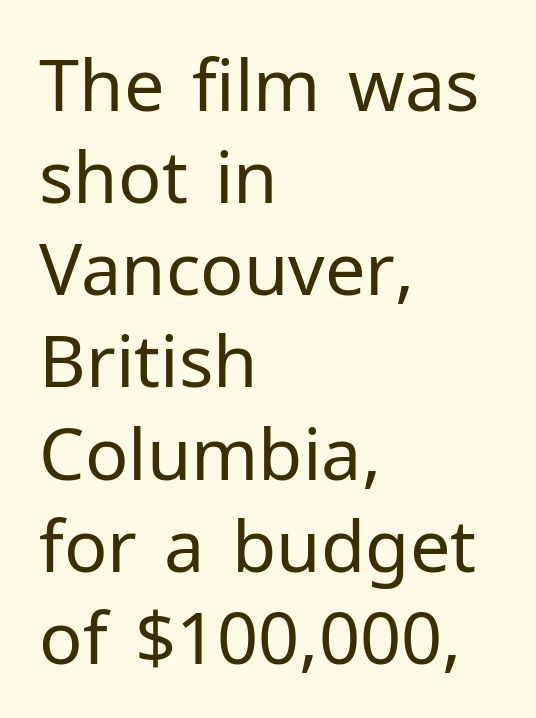
The image shows 72 px regular-weight sans-serif type, upright; set left-aligned, normal line spacing (1.28x), normal letter spacing, not underlined; low stroke contrast and a medium x-height.
